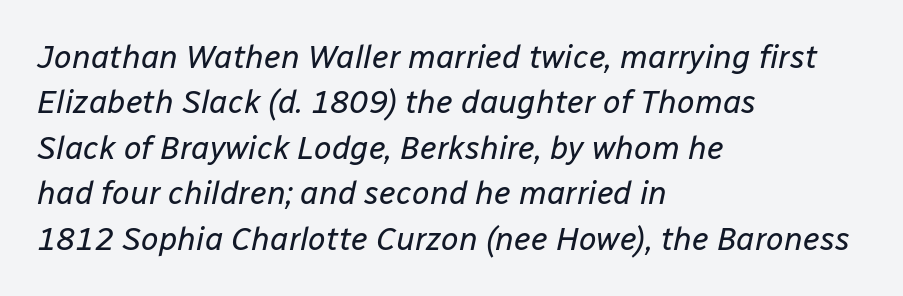
The image shows 32 px regular-weight type, italic (leaning right); set left-aligned, normal line spacing (1.42x), normal letter spacing, not underlined; low stroke contrast and a medium x-height.
